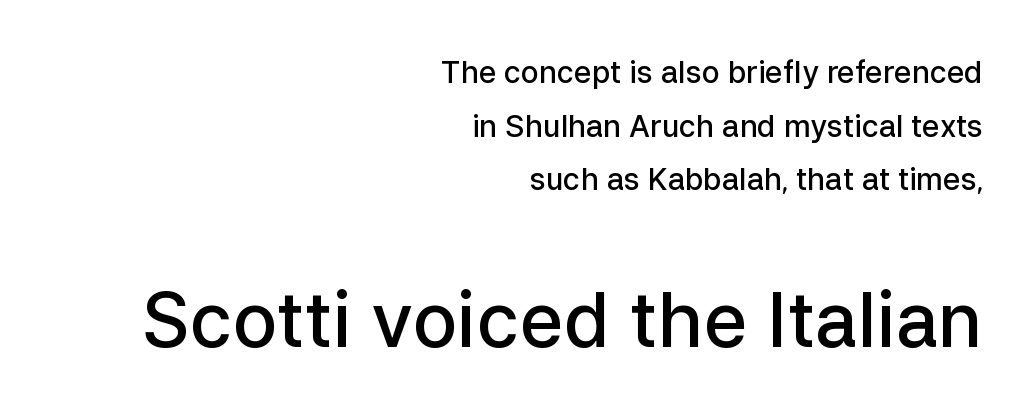
These words are printed semibold, heavier than regular yet not bold. Think of a printed novel: that variable character pitch is what you see here. No feet cap the strokes, marking this as sans-serif type. The rendering anchors every line to the right-hand side. Designer's note — italics off, roman on.
